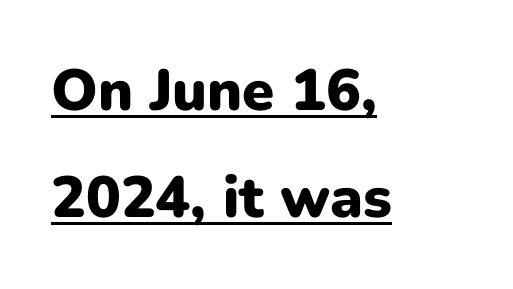
The image shows 58 px heavy sans-serif type, upright; set left-aligned, line spacing 1.84x, normal letter spacing, underlined; low stroke contrast and a medium x-height.
